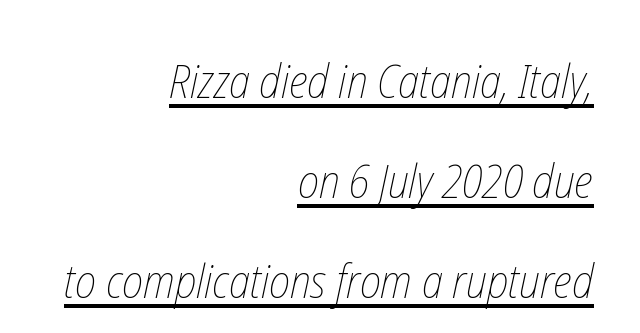
The image shows 47 px thin, condensed type; set right-aligned, loose line spacing (2.13x), normal letter spacing, underlined; low stroke contrast and a medium x-height.
